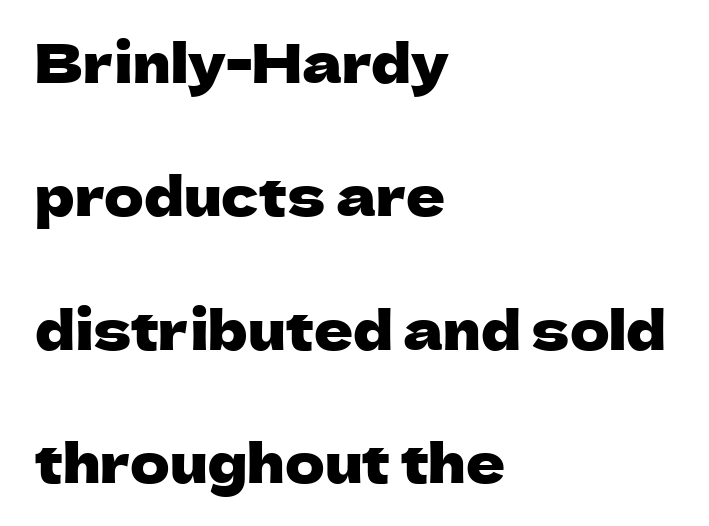
The image shows 54 px sans-serif type, upright; set left-aligned, loose line spacing (2.47x), normal letter spacing, not underlined; low stroke contrast and a medium x-height.
